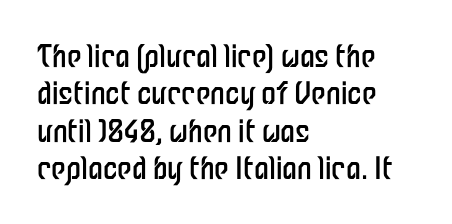
The image shows 30 px regular-weight, condensed sans-serif type, upright; set left-aligned, normal line spacing (1.25x), normal letter spacing, not underlined; low stroke contrast and a medium x-height.
